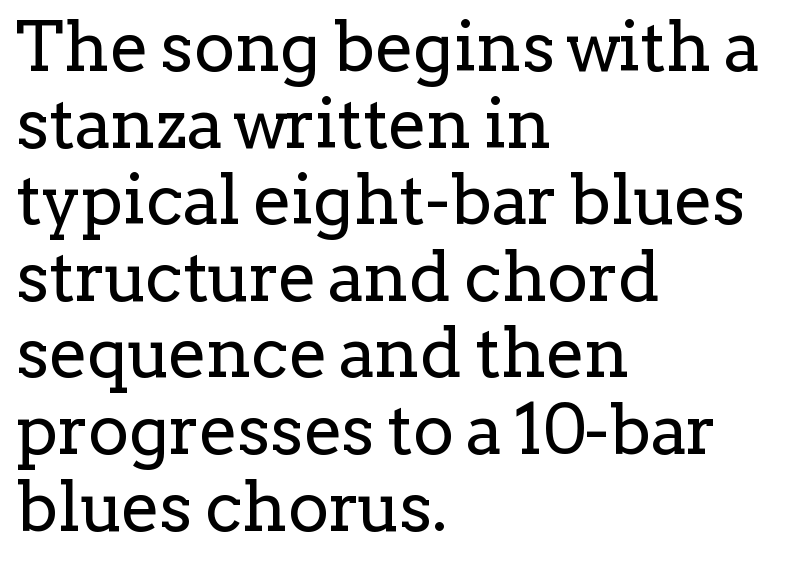
Q: Is the text bold? A: No.
Q: Is the text italic (slanted)? A: No, it is upright.
Q: Is the typeface a serif or a sans-serif typeface? A: Serif.
Q: Is the text underlined? A: No.
Q: How is the paragraph aligned? A: Left-aligned.
Q: Is the spacing between letters normal or unusually wide? A: Normal.
Q: Is the spacing between lines tight, normal or loose? A: Tight.
Q: Width (condensed, normal, or wide)? A: Normal.
Q: Stroke contrast? A: Low.
Q: x-height? A: Medium.
Q: Monospaced? A: No.
